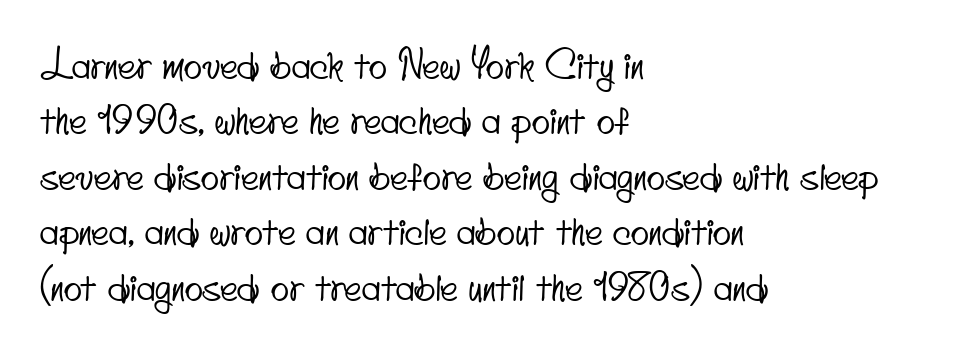
The image shows 38 px condensed sans-serif type; set left-aligned, normal line spacing (1.46x), normal letter spacing, not underlined; low stroke contrast and a small x-height.
